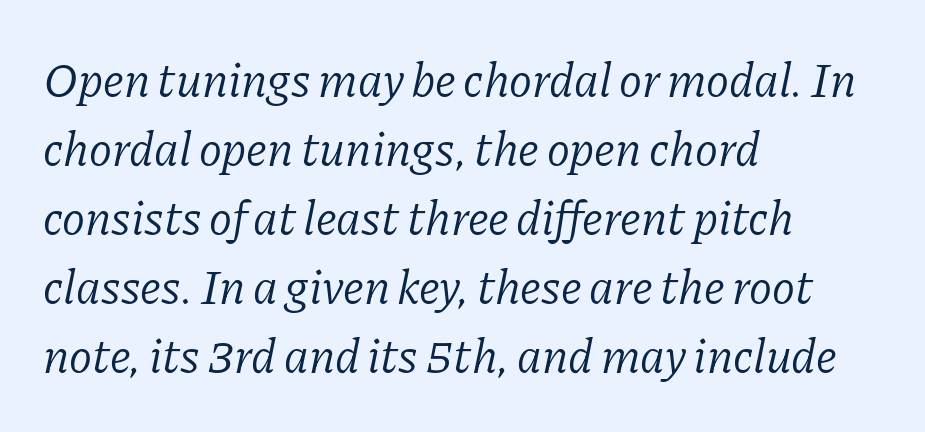
These lines are rendered in a variable-pitch font. This is not heavy type; no bold has been used. Alignment: flush left. Each row of text sits above clean, open space. Is there much room between lines? A standard amount, neither cramped nor airy. An italicized treatment has been applied to the whole sample.
